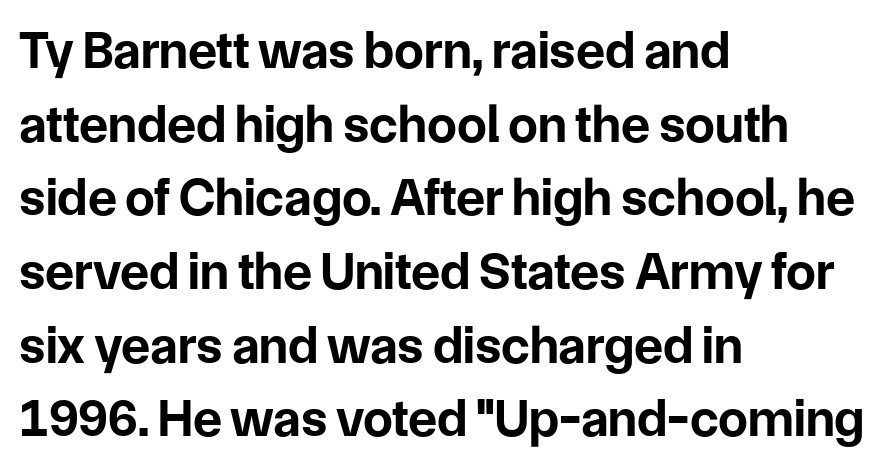
The image shows 53 px bold sans-serif type, upright; set left-aligned, normal line spacing (1.39x), normal letter spacing, not underlined; low stroke contrast and a medium x-height.
